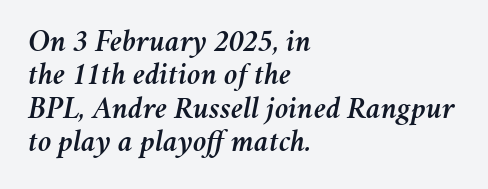
Compared with typical paragraphs, the rows here are closer together. You could not count columns in this text — the font is proportionally spaced. The lines in this sample share a left origin and differ only in where they stop. Descender tails drop into unmarked territory. Would a proofreader flag this as italicized? Yes.
